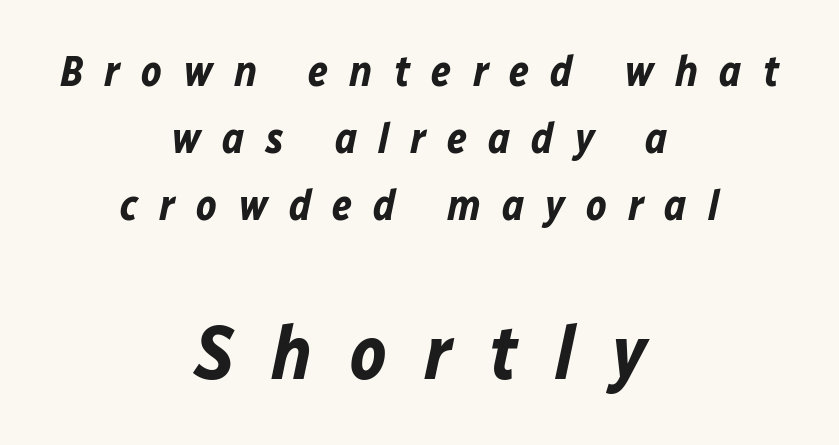
{"italic": "yes", "lean": "right", "slant_degrees": 12, "bold": "yes", "weight": "bold", "width": "normal", "stroke_contrast": "low", "x_height": "medium", "monospaced": "no", "underline": "no", "align": "center", "line_spacing": "normal", "line_spacing_ratio": 1.56, "letter_spacing": "wide", "letter_spacing_em": 0.49, "larger_block": "second", "size_ratio": 1.77, "glyph_px": 76}
